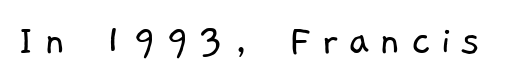
{"serif": "no", "bold": "no", "weight": "light", "width": "normal", "stroke_contrast": "low", "x_height": "medium", "monospaced": "no", "underline": "no", "letter_spacing": "wide", "letter_spacing_em": 0.21, "glyph_px": 46}
